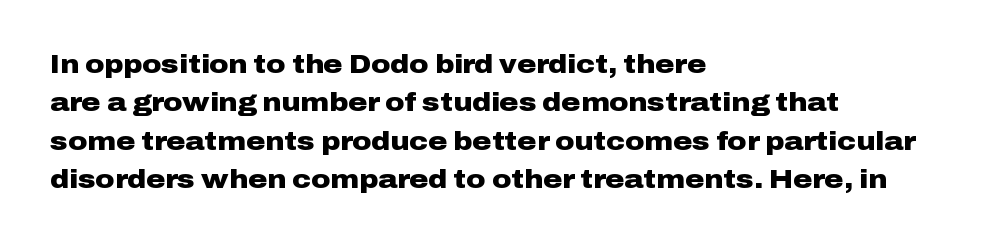
Q: Is the text bold? A: Yes.
Q: Is the text italic (slanted)? A: No, it is upright.
Q: Is the text underlined? A: No.
Q: How is the paragraph aligned? A: Left-aligned.
Q: Is the spacing between letters normal or unusually wide? A: Normal.
Q: Is the spacing between lines tight, normal or loose? A: Normal.
